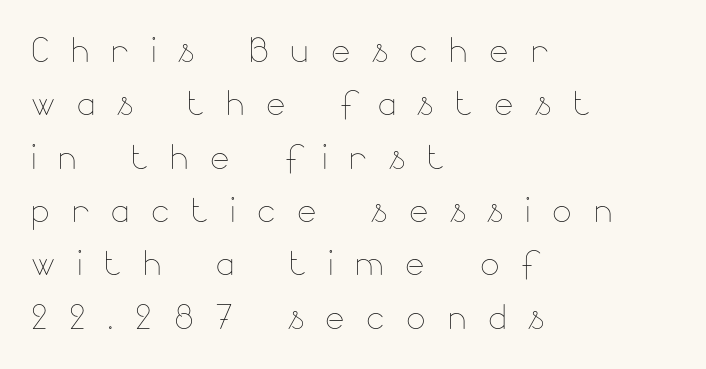
The image shows 46 px thin type, upright; set left-aligned, line spacing 1.16x, unusually wide letter spacing (+0.47 em), not underlined; low stroke contrast and a small x-height.
